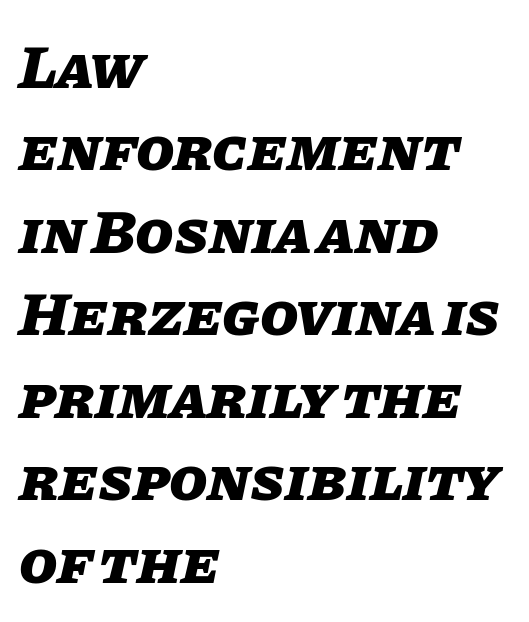
Q: Is the text bold? A: Yes.
Q: Is the text italic (slanted)? A: Yes, it leans right by about 11 degrees.
Q: Is the text underlined? A: No.
Q: How is the paragraph aligned? A: Left-aligned.
Q: Is the spacing between letters normal or unusually wide? A: Normal.
Q: Is the spacing between lines tight, normal or loose? A: Normal.
Q: Width (condensed, normal, or wide)? A: Normal.
Q: Stroke contrast? A: Low.
Q: x-height? A: Large.
Q: Monospaced? A: No.
